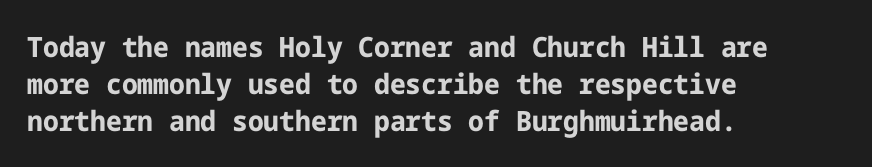
The image shows 28 px bold sans-serif type, upright; set left-aligned, normal line spacing (1.32x), normal letter spacing, not underlined; low stroke contrast and a medium x-height.
